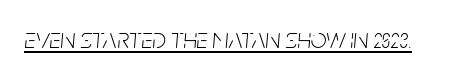
The image shows 28 px light, condensed type, italic (leaning right); set normal letter spacing, underlined; low stroke contrast and a large x-height.
